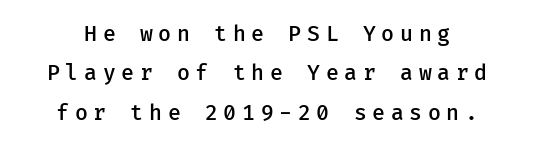
The image shows 21 px text type, upright; set line spacing 1.87x, unusually wide letter spacing (+0.27 em), not underlined.
